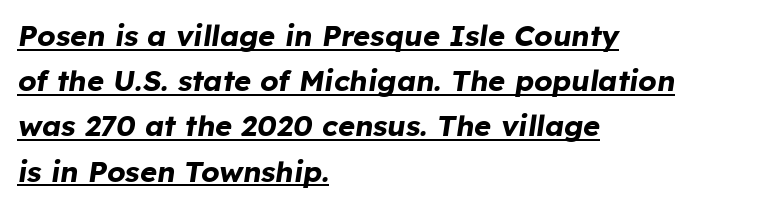
The image shows 29 px bold type, italic (leaning right); set left-aligned, normal line spacing (1.56x), normal letter spacing, underlined; low stroke contrast and a medium x-height.
